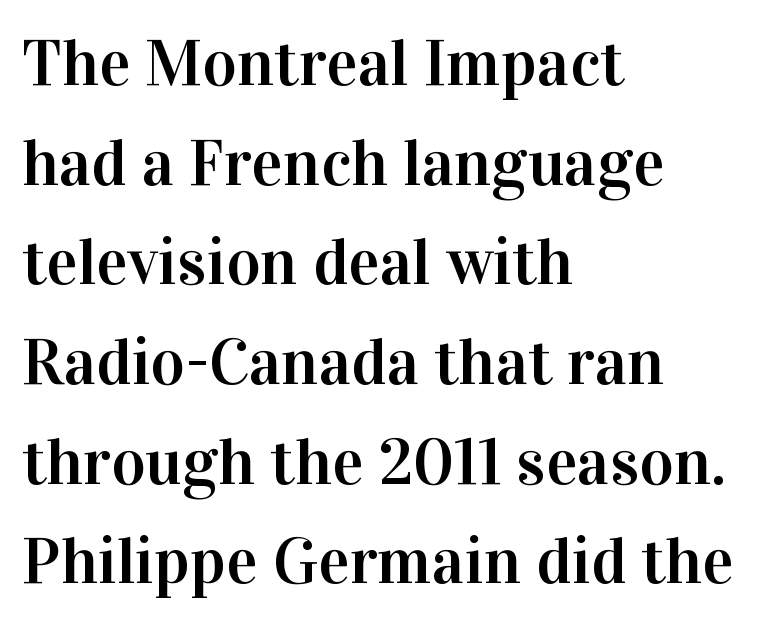
These lines are rendered in a variable-pitch font. You could call the tracking neutral — neither tight nor loose. Descenders hang freely into open space. Vertically, the passage feels balanced, rows spaced as you'd expect.
